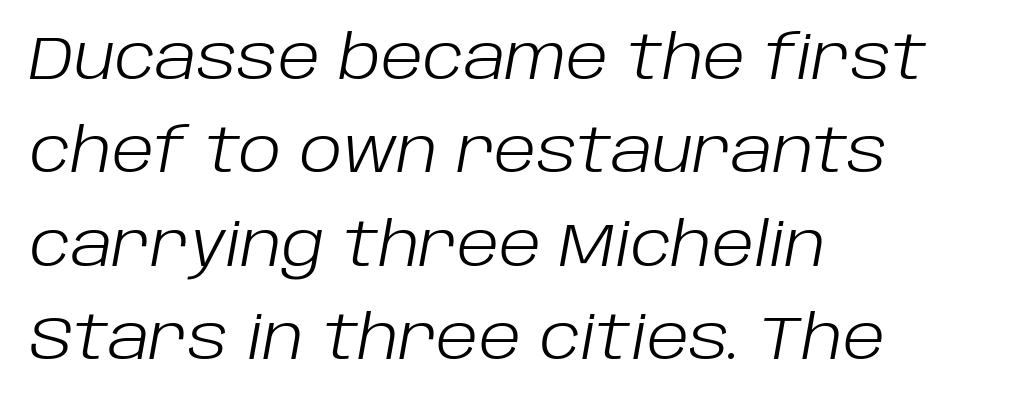
{"italic": "yes", "lean": "right", "slant_degrees": 10, "bold": "no", "weight": "light", "width": "normal", "stroke_contrast": "low", "x_height": "large", "monospaced": "no", "underline": "no", "align": "left", "line_spacing": "normal", "line_spacing_ratio": 1.53, "letter_spacing": "normal", "letter_spacing_em": 0.0, "glyph_px": 61}
